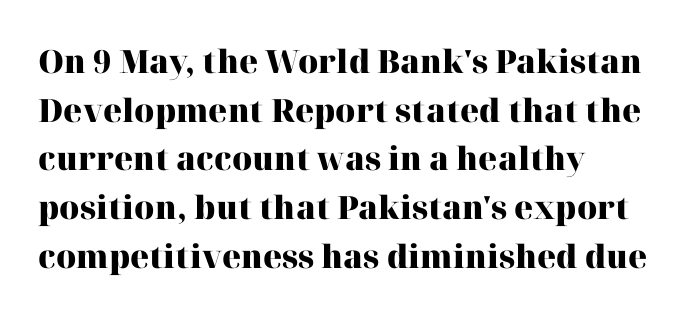
The passage shown is not underscored anywhere. A typesetter would call this zero additional tracking. The letters are bold, with thick, heavy strokes. Little horizontal feet cap the strokes, marking this as serif type. Alignment: flush left.
